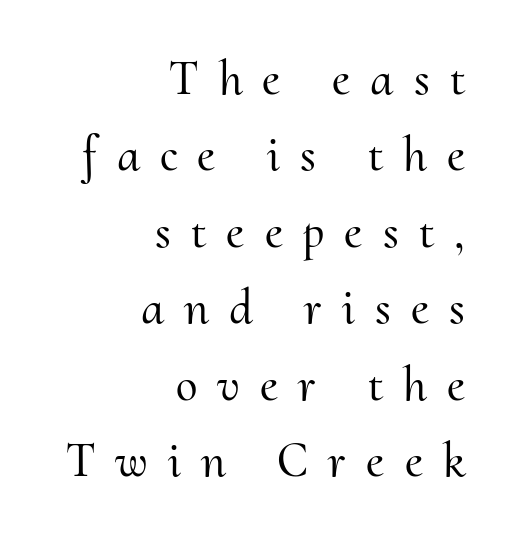
{"serif": "yes", "italic": "no", "width": "normal", "stroke_contrast": "medium", "x_height": "small", "monospaced": "no", "underline": "no", "align": "right", "line_spacing": "normal", "line_spacing_ratio": 1.56, "letter_spacing": "wide", "letter_spacing_em": 0.41, "glyph_px": 49}
